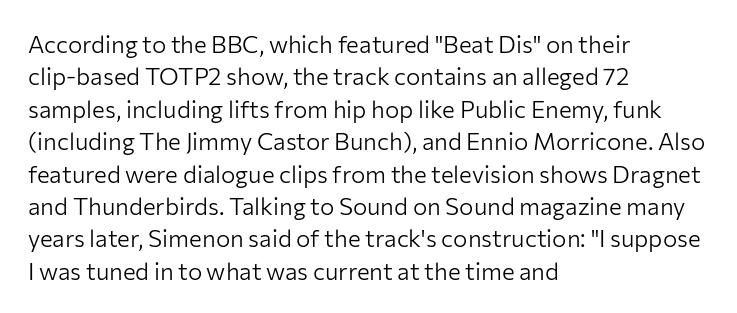
The image shows 24 px text type, upright; set left-aligned, normal line spacing (1.35x), normal letter spacing, not underlined.
